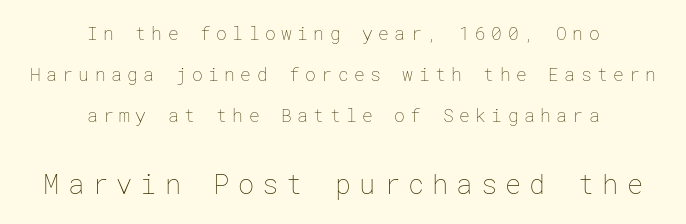
Q: Is the text bold? A: No.
Q: Is the text italic (slanted)? A: No, it is upright.
Q: Is the text underlined? A: No.
Q: How is the paragraph aligned? A: Centered.
Q: Is the spacing between letters normal or unusually wide? A: Unusually wide.
Q: Is the spacing between lines tight, normal or loose? A: Loose.
Q: Which block of text is set in a larger size, the first (top) or the second (bottom)? A: The second (bottom) one.
